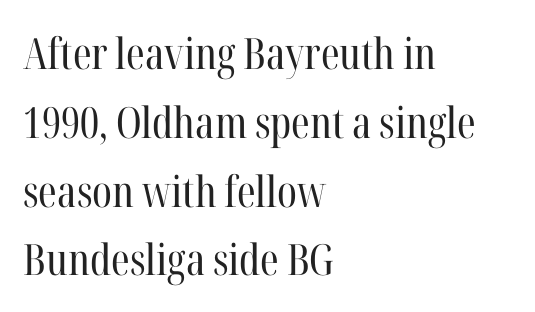
Q: Is the text bold? A: No.
Q: Is the text italic (slanted)? A: No, it is upright.
Q: Is the typeface a serif or a sans-serif typeface? A: Serif.
Q: Is the text underlined? A: No.
Q: How is the paragraph aligned? A: Left-aligned.
Q: Is the spacing between letters normal or unusually wide? A: Normal.
Q: Is the spacing between lines tight, normal or loose? A: Normal.
Q: Width (condensed, normal, or wide)? A: Condensed.
Q: Stroke contrast? A: High.
Q: x-height? A: Medium.
Q: Monospaced? A: No.
